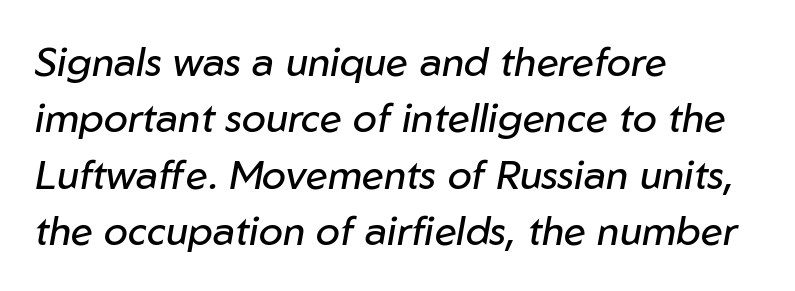
The image shows 40 px regular-weight type, italic (leaning right); set left-aligned, normal line spacing (1.41x), normal letter spacing, not underlined; low stroke contrast and a medium x-height.
